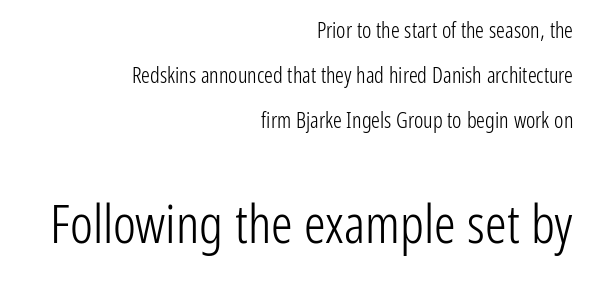
The image shows 54 px light, condensed sans-serif type, upright; set right-aligned, loose line spacing (2.05x), normal letter spacing, not underlined; the second (bottom) block is 2.45x larger; low stroke contrast and a medium x-height.
